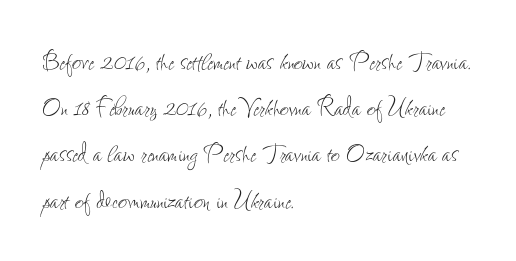
Q: Is the text bold? A: No.
Q: Is the text italic (slanted)? A: Yes.
Q: Is the text underlined? A: No.
Q: How is the paragraph aligned? A: Left-aligned.
Q: Is the spacing between letters normal or unusually wide? A: Normal.
Q: Is the spacing between lines tight, normal or loose? A: Normal.
Q: Width (condensed, normal, or wide)? A: Condensed.
Q: Stroke contrast? A: Low.
Q: x-height? A: Small.
Q: Monospaced? A: No.
